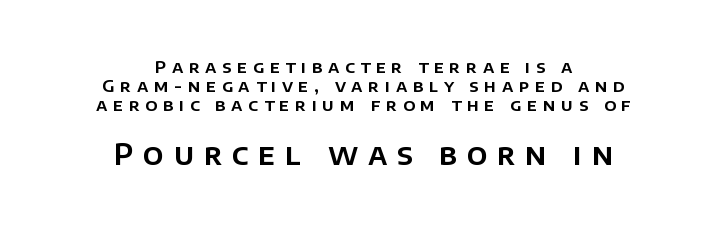
Q: Is the text italic (slanted)? A: No, it is upright.
Q: Is the typeface a serif or a sans-serif typeface? A: Sans-serif.
Q: Is the text underlined? A: No.
Q: How is the paragraph aligned? A: Centered.
Q: Is the spacing between letters normal or unusually wide? A: Unusually wide.
Q: Is the spacing between lines tight, normal or loose? A: Tight.
Q: Which block of text is set in a larger size, the first (top) or the second (bottom)? A: The second (bottom) one.
Q: Width (condensed, normal, or wide)? A: Normal.
Q: Stroke contrast? A: Low.
Q: x-height? A: Large.
Q: Monospaced? A: No.
